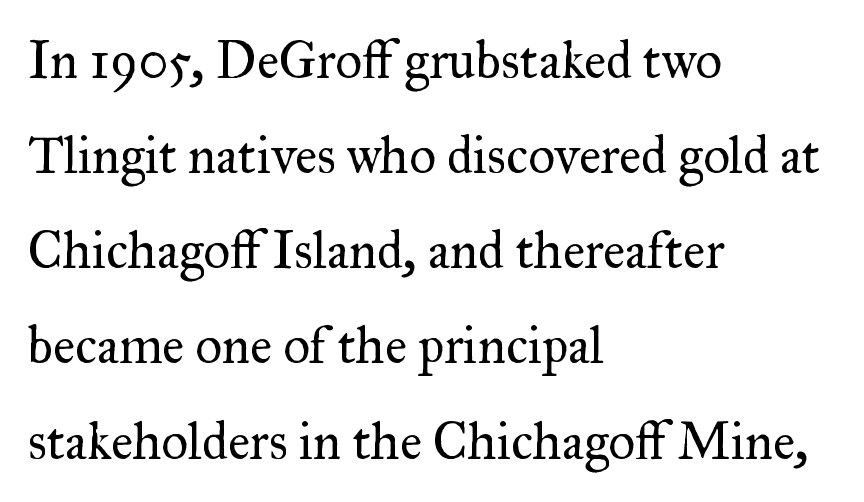
Q: Is the text bold? A: No.
Q: Is the text italic (slanted)? A: No, it is upright.
Q: Is the typeface a serif or a sans-serif typeface? A: Serif.
Q: Is the text underlined? A: No.
Q: How is the paragraph aligned? A: Left-aligned.
Q: Is the spacing between letters normal or unusually wide? A: Normal.
Q: Width (condensed, normal, or wide)? A: Normal.
Q: Stroke contrast? A: Medium.
Q: x-height? A: Small.
Q: Monospaced? A: No.
